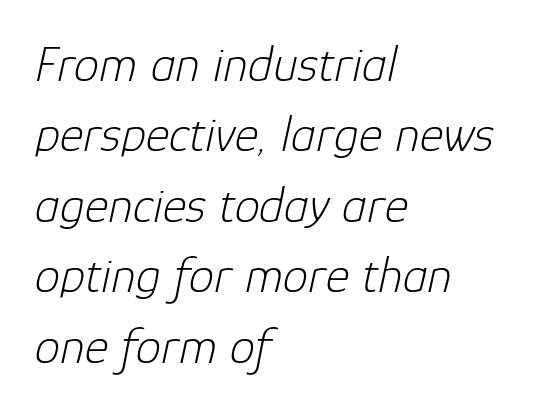
The line-height multiplier appears to be the usual default. The letters advance in unequal steps, a hallmark of proportional type. The specimen omits any rule beneath the text block's lines. A quiet, ordinary-to-light weight characterises the typeface. Line starts are locked; line ends wander.
